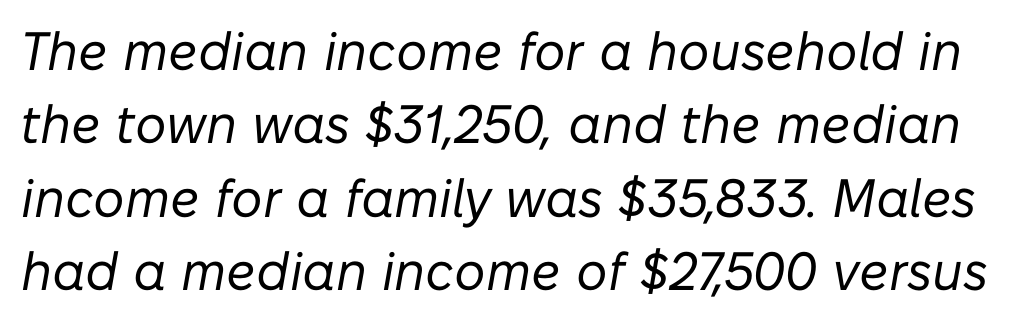
The image shows 54 px regular-weight type, italic (leaning right); set normal line spacing (1.36x), normal letter spacing, not underlined; low stroke contrast and a medium x-height.
